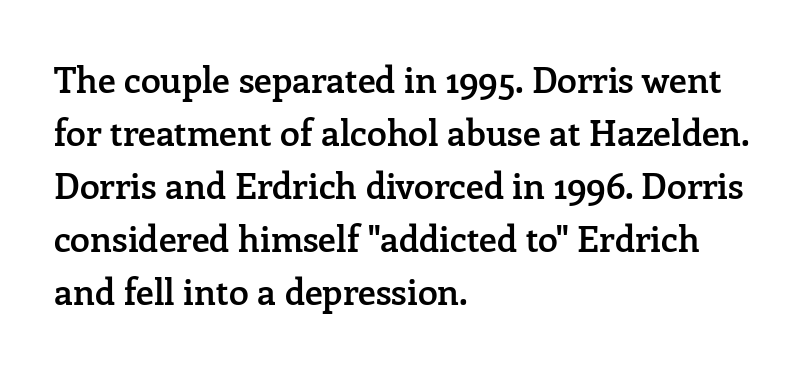
Q: Is the text bold? A: Semi-bold.
Q: Is the text italic (slanted)? A: No, it is upright.
Q: Is the typeface a serif or a sans-serif typeface? A: Serif.
Q: Is the text underlined? A: No.
Q: How is the paragraph aligned? A: Left-aligned.
Q: Is the spacing between letters normal or unusually wide? A: Normal.
Q: Is the spacing between lines tight, normal or loose? A: Normal.
Q: Width (condensed, normal, or wide)? A: Normal.
Q: Stroke contrast? A: Low.
Q: x-height? A: Medium.
Q: Monospaced? A: No.
